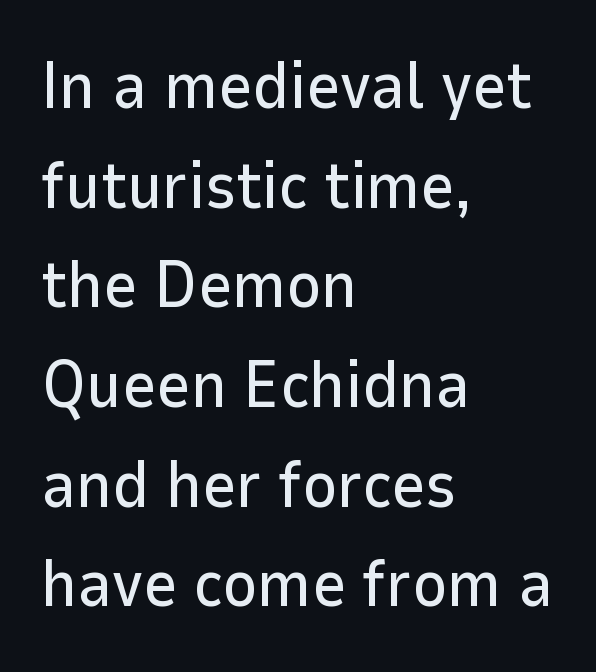
Q: Is the text italic (slanted)? A: No, it is upright.
Q: Is the typeface a serif or a sans-serif typeface? A: Sans-serif.
Q: Is the text underlined? A: No.
Q: How is the paragraph aligned? A: Left-aligned.
Q: Is the spacing between letters normal or unusually wide? A: Normal.
Q: Is the spacing between lines tight, normal or loose? A: Normal.
Q: Width (condensed, normal, or wide)? A: Normal.
Q: Stroke contrast? A: Low.
Q: x-height? A: Medium.
Q: Monospaced? A: No.
